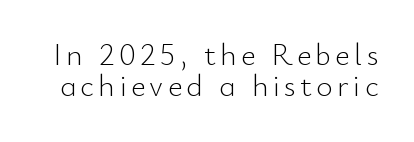
The image shows 31 px light sans-serif type, upright; set tight line spacing (1.01x), not underlined; low stroke contrast and a small x-height.
